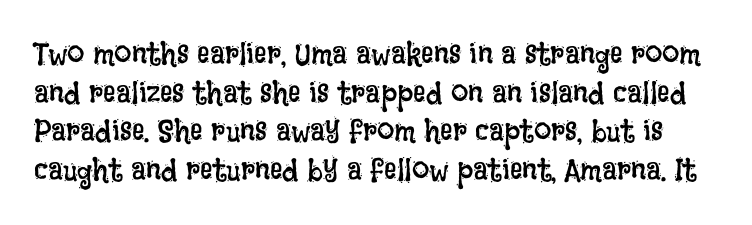
The image shows 31 px regular-weight, condensed type, upright; set normal line spacing (1.25x), normal letter spacing, not underlined; low stroke contrast and a large x-height.
